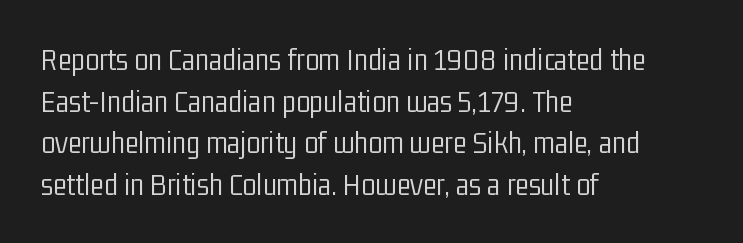
{"serif": "no", "italic": "no", "bold": "no", "weight": "light", "width": "condensed", "stroke_contrast": "low", "x_height": "medium", "monospaced": "no", "underline": "no", "align": "left", "line_spacing": "normal", "line_spacing_ratio": 1.3, "letter_spacing": "normal", "letter_spacing_em": 0.0, "glyph_px": 32}
